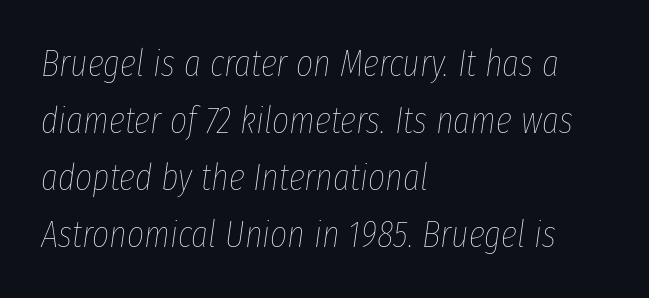
A typesetter would call this proportional, since set widths differ per character. The face used here has a pronounced slope to its letters. Weight: regular or lighter. A student would call this left alignment; a typographer would say flush left, rag right. A typesetter would call this zero additional tracking.
